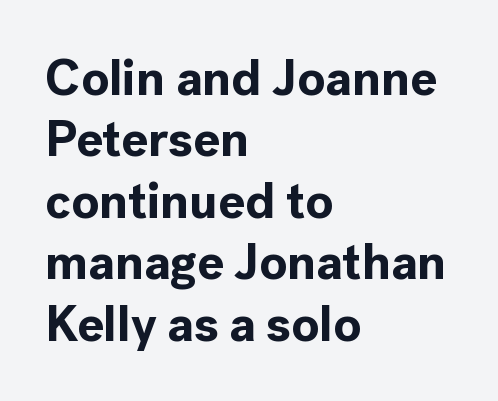
How are the letters spaced? Ordinarily, with no added tracking. Casual observation: everything's shoved over to the left. Do the characters align in a grid? No, the font is proportional. A typesetter would mark this as roman, not italic.
